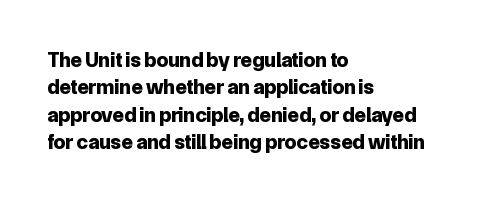
The image shows 21 px bold type, upright; set left-aligned, normal line spacing (1.3x), normal letter spacing, not underlined.
